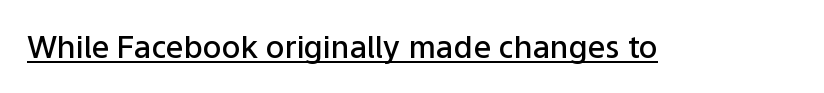
Q: Is the text bold? A: Semi-bold.
Q: Is the text italic (slanted)? A: No, it is upright.
Q: Is the typeface a serif or a sans-serif typeface? A: Sans-serif.
Q: Is the text underlined? A: Yes.
Q: Is the spacing between letters normal or unusually wide? A: Normal.
Q: Width (condensed, normal, or wide)? A: Normal.
Q: Stroke contrast? A: Low.
Q: x-height? A: Medium.
Q: Monospaced? A: No.
